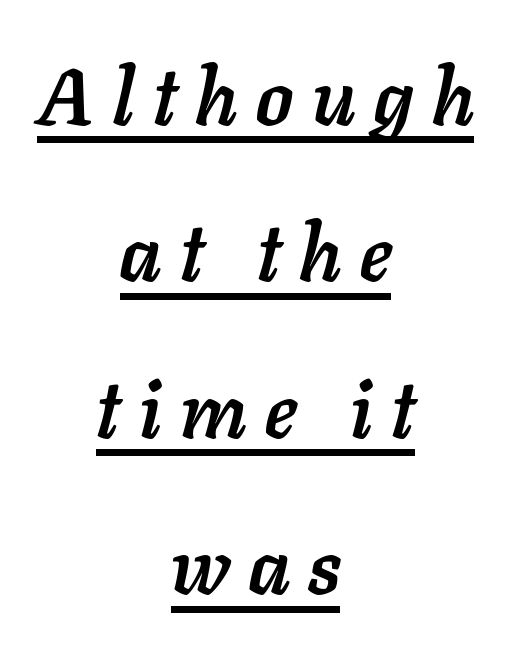
Q: Is the text bold? A: Yes.
Q: Is the text italic (slanted)? A: Yes, it leans right by about 11 degrees.
Q: Is the text underlined? A: Yes.
Q: How is the paragraph aligned? A: Centered.
Q: Is the spacing between letters normal or unusually wide? A: Unusually wide.
Q: Is the spacing between lines tight, normal or loose? A: Loose.
Q: Width (condensed, normal, or wide)? A: Normal.
Q: Stroke contrast? A: Low.
Q: x-height? A: Medium.
Q: Monospaced? A: No.
